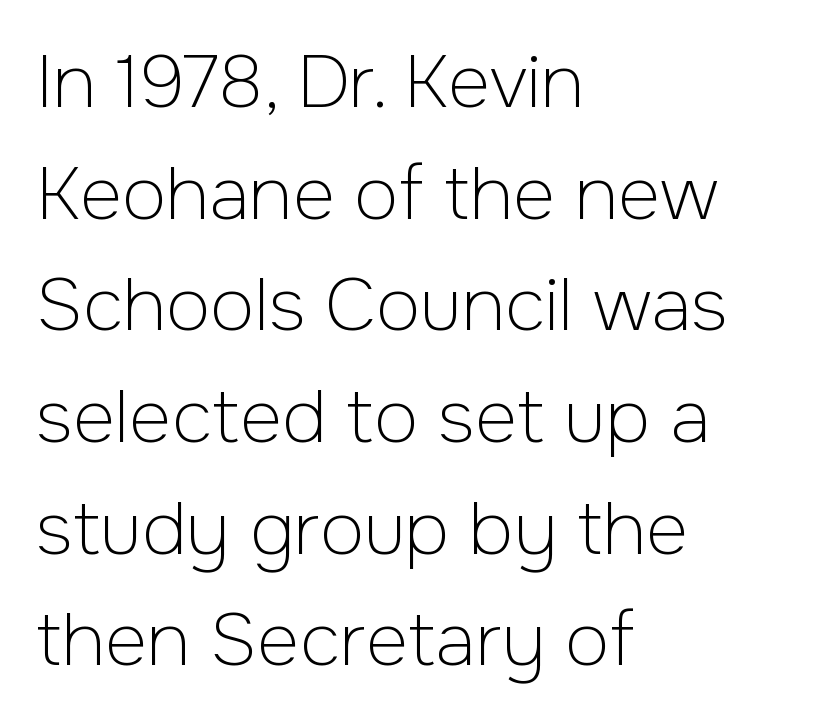
{"serif": "no", "italic": "no", "bold": "no", "weight": "light", "width": "normal", "stroke_contrast": "low", "x_height": "medium", "monospaced": "no", "underline": "no", "align": "left", "line_spacing": "normal", "line_spacing_ratio": 1.53, "letter_spacing": "normal", "letter_spacing_em": 0.0, "glyph_px": 73}
